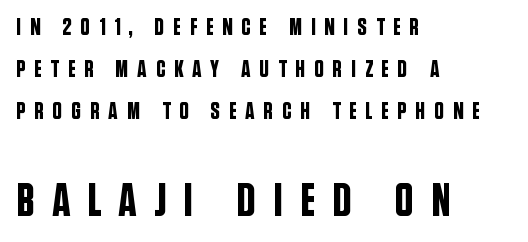
Each letter keeps its own natural width here, so spacing adapts to shape. Descenders hang freely into open space. The face used here appears at its bigger size in the lower chunk. The face used here is rendered with a markedly widened letterfit.
